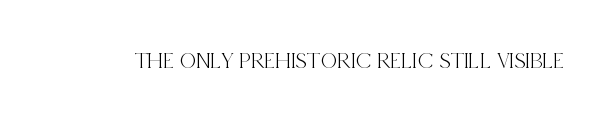
Each word holds together tightly as a unit, with standard inter-letter gaps. Posture: upright roman. The specimen omits any rule beneath the text block's lines.
